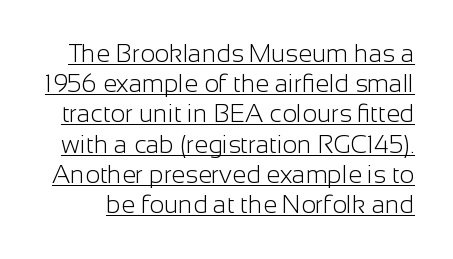
The image shows 25 px text type, upright; set line spacing 1.21x, normal letter spacing, underlined.
